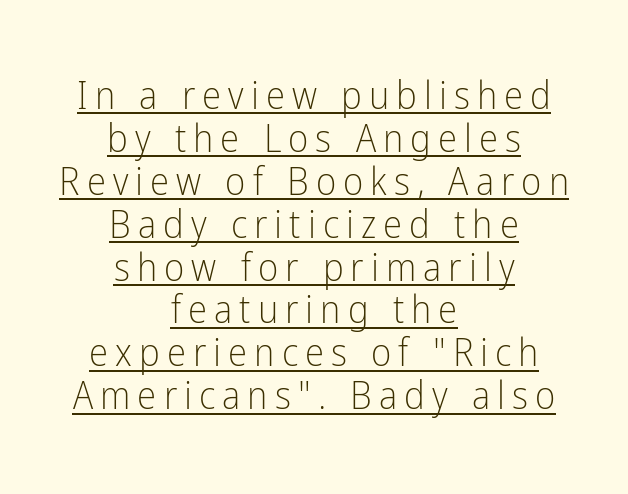
Q: Is the text bold? A: No.
Q: Is the text italic (slanted)? A: No, it is upright.
Q: Is the typeface a serif or a sans-serif typeface? A: Sans-serif.
Q: Is the text underlined? A: Yes.
Q: How is the paragraph aligned? A: Centered.
Q: Is the spacing between lines tight, normal or loose? A: Tight.
Q: Width (condensed, normal, or wide)? A: Condensed.
Q: Stroke contrast? A: Low.
Q: x-height? A: Medium.
Q: Monospaced? A: No.
